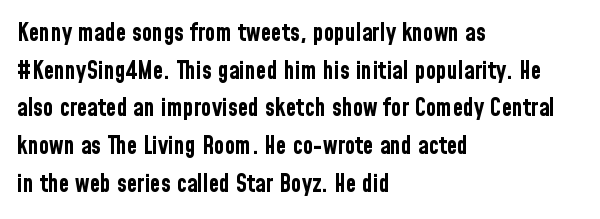
Q: Is the text bold? A: Yes.
Q: Is the text italic (slanted)? A: No, it is upright.
Q: Is the text underlined? A: No.
Q: How is the paragraph aligned? A: Left-aligned.
Q: Is the spacing between letters normal or unusually wide? A: Normal.
Q: Is the spacing between lines tight, normal or loose? A: Normal.
